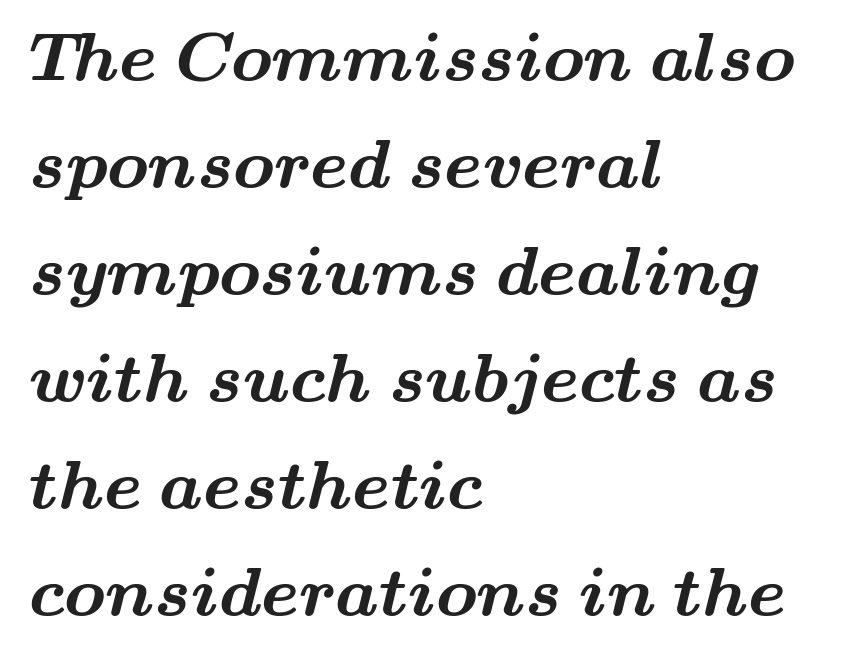
{"serif": "yes", "bold": "yes", "weight": "bold", "width": "wide", "stroke_contrast": "medium", "x_height": "small", "monospaced": "no", "underline": "no", "align": "left", "line_spacing": "normal", "line_spacing_ratio": 1.55, "letter_spacing": "normal", "letter_spacing_em": 0.0, "glyph_px": 69}
